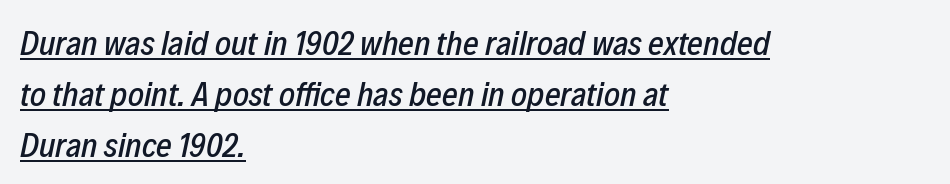
{"italic": "yes", "lean": "right", "slant_degrees": 12, "width": "condensed", "stroke_contrast": "low", "x_height": "medium", "monospaced": "no", "underline": "yes", "align": "left", "line_spacing": "normal", "line_spacing_ratio": 1.5, "letter_spacing": "normal", "letter_spacing_em": 0.0, "glyph_px": 34}
